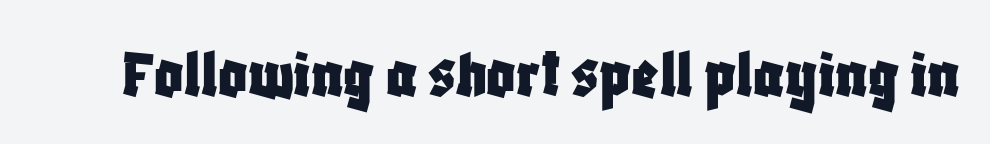
{"serif": "no", "italic": "no", "width": "condensed", "stroke_contrast": "low", "x_height": "large", "monospaced": "no", "underline": "no", "letter_spacing": "normal", "letter_spacing_em": 0.0, "glyph_px": 71}
